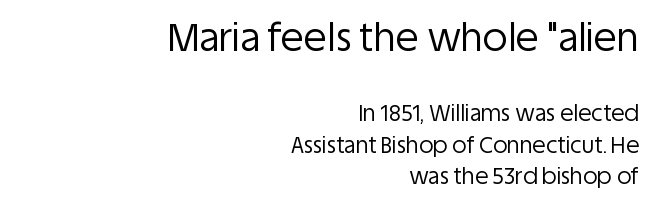
Glyph-to-glyph distance matches everyday printed text. If you drew a ruler down the right edge, every line would touch it. This is not heavy type; no bold has been used. Of the two passages, the one on top uses the larger point size.
